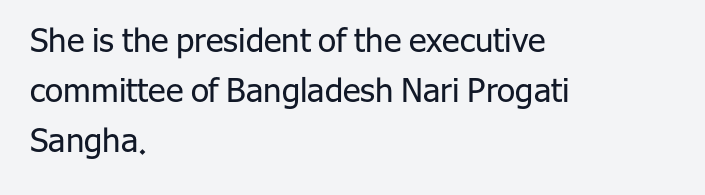
Q: Is the text bold? A: No.
Q: Is the text italic (slanted)? A: No, it is upright.
Q: Is the typeface a serif or a sans-serif typeface? A: Sans-serif.
Q: Is the text underlined? A: No.
Q: How is the paragraph aligned? A: Left-aligned.
Q: Is the spacing between letters normal or unusually wide? A: Normal.
Q: Is the spacing between lines tight, normal or loose? A: Normal.
Q: Width (condensed, normal, or wide)? A: Normal.
Q: Stroke contrast? A: Low.
Q: x-height? A: Medium.
Q: Monospaced? A: No.
